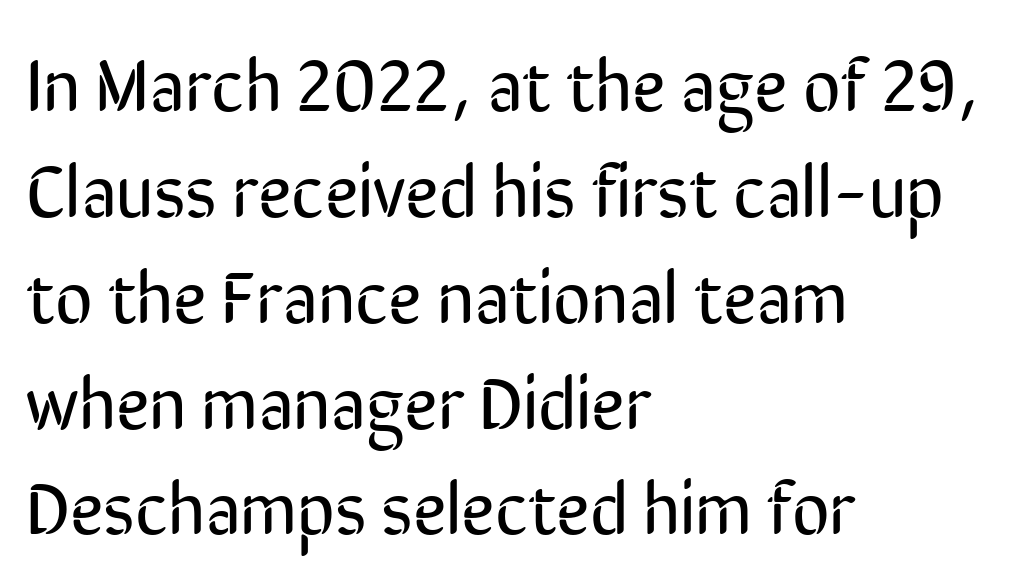
Honestly, the letter spacing is just normal — you wouldn't notice it. Spacing verdict: proportional, widths tailored to each character. The letters stand upright; this is a roman face. This rendering features lettering with no underline. This rendering uses left alignment, leaving the right contour irregular.
